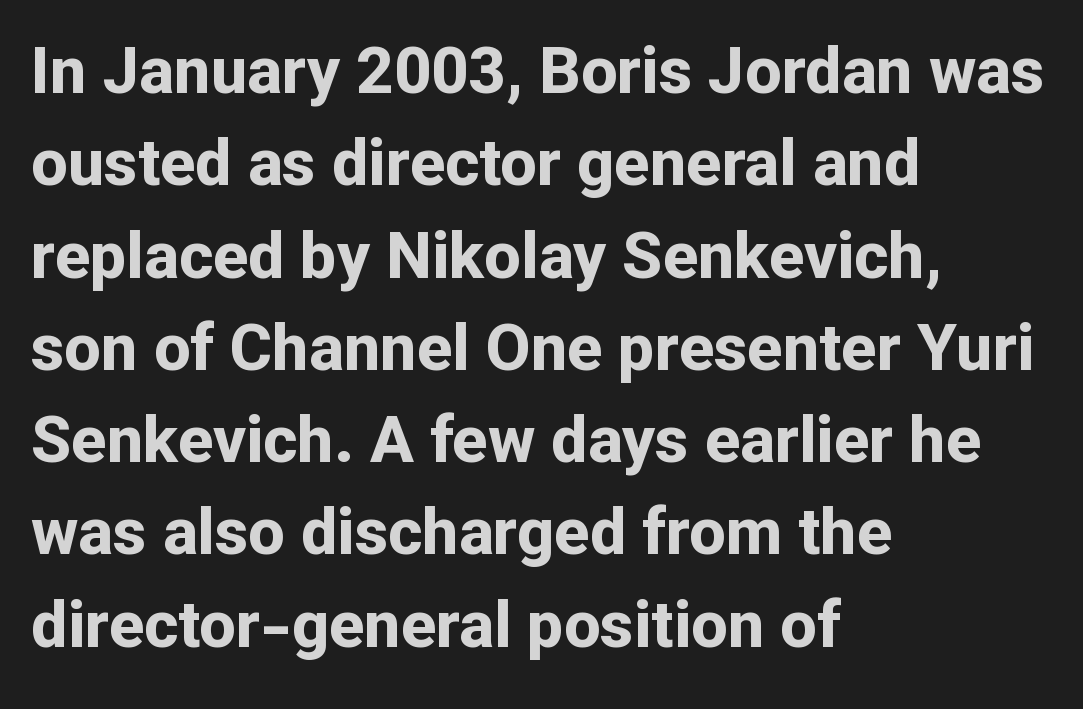
Q: Is the text bold? A: Yes.
Q: Is the text italic (slanted)? A: No, it is upright.
Q: Is the typeface a serif or a sans-serif typeface? A: Sans-serif.
Q: Is the text underlined? A: No.
Q: How is the paragraph aligned? A: Left-aligned.
Q: Is the spacing between letters normal or unusually wide? A: Normal.
Q: Is the spacing between lines tight, normal or loose? A: Normal.
Q: Width (condensed, normal, or wide)? A: Normal.
Q: Stroke contrast? A: Low.
Q: x-height? A: Medium.
Q: Monospaced? A: No.
